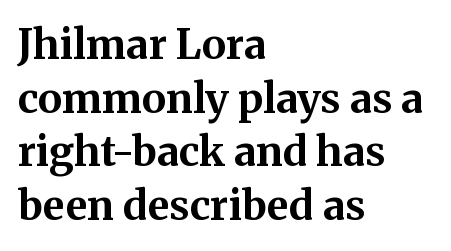
{"serif": "yes", "italic": "no", "bold": "yes", "weight": "bold", "width": "normal", "stroke_contrast": "medium", "x_height": "medium", "monospaced": "no", "underline": "no", "align": "left", "line_spacing": "normal", "line_spacing_ratio": 1.31, "letter_spacing": "normal", "letter_spacing_em": 0.0, "glyph_px": 41}
